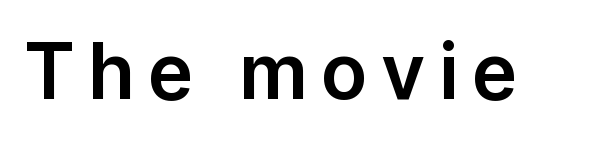
The image shows 77 px sans-serif type, upright; set not underlined; low stroke contrast and a medium x-height.
